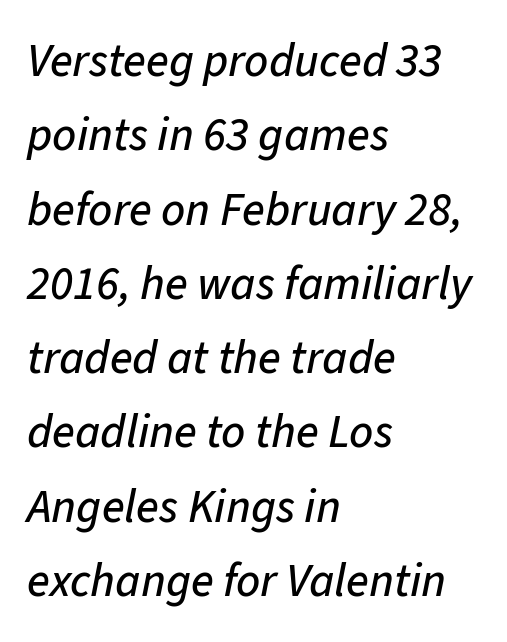
The face used here is proportionally spaced, like ordinary book or web type. This sample keeps an unexceptional amount of space between lines. Nothing unusual about the tracking: characters are spaced as the font intends. Bare-footed words on every line. If you drew a line through each stem, it would be angled. Which margin do the lines hug? The left one — the right edge is uneven.
